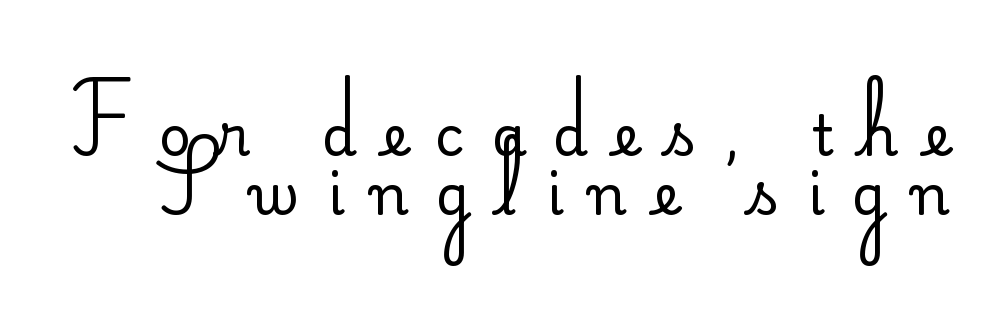
{"serif": "no", "italic": "no", "bold": "no", "weight": "regular", "width": "normal", "stroke_contrast": "low", "x_height": "small", "monospaced": "no", "underline": "no", "line_spacing": "tight", "line_spacing_ratio": 1.05, "letter_spacing": "wide", "letter_spacing_em": 0.48, "glyph_px": 56}
